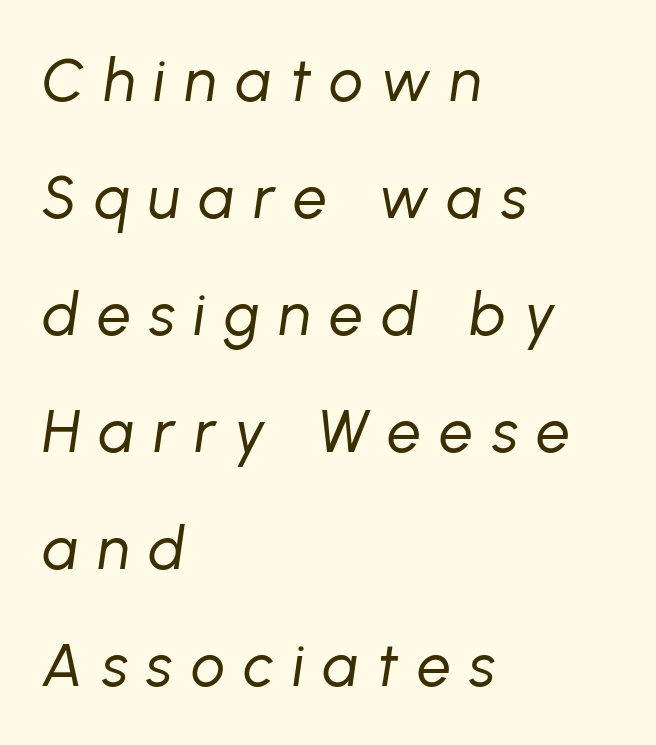
{"italic": "yes", "lean": "right", "slant_degrees": 8, "bold": "no", "weight": "regular", "width": "normal", "stroke_contrast": "low", "x_height": "medium", "monospaced": "no", "underline": "no", "align": "left", "line_spacing": "loose", "line_spacing_ratio": 1.95, "letter_spacing": "wide", "letter_spacing_em": 0.31, "glyph_px": 60}
